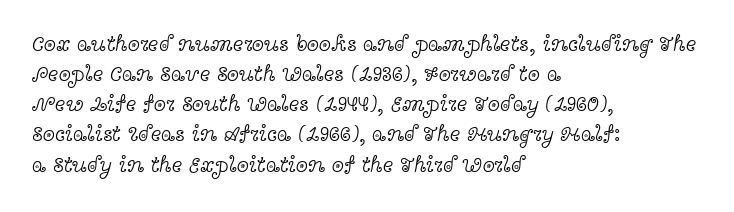
The image shows 22 px text type; set left-aligned, normal line spacing (1.37x), normal letter spacing, not underlined.
